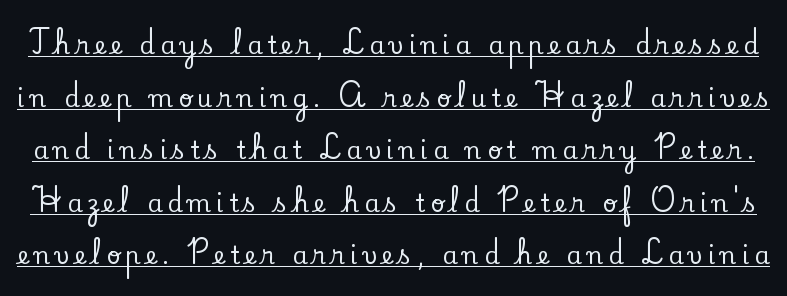
This sample uses expanded letter spacing, leaving extra air between glyphs. Interline gaps are noticeably wide in this sample. Tall strokes in this sample are plumb rather than angled. This sample carries an underscore along the baseline area.
